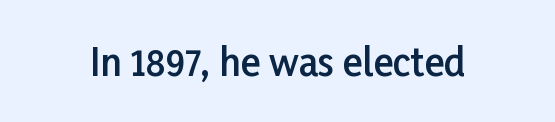
{"serif": "no", "italic": "no", "bold": "semi", "weight": "semibold", "width": "normal", "stroke_contrast": "low", "x_height": "medium", "monospaced": "no", "underline": "no", "letter_spacing": "normal", "letter_spacing_em": 0.0, "glyph_px": 37}
